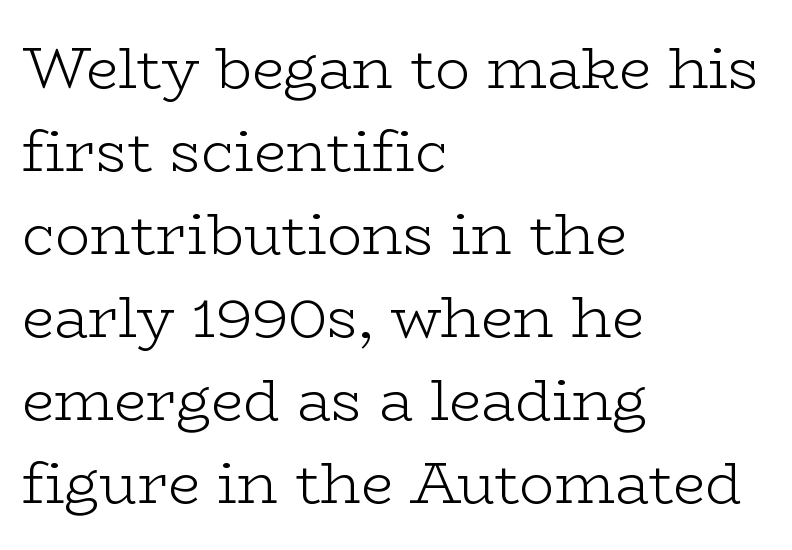
Visually the block forms a straight wall on the left and a jagged coastline on the right. The letters stand upright; this is a roman face. Summary of weight: not heavy and not bold. The rendering shows small feet on the letterforms — a serif design. The letters advance in unequal steps, a hallmark of proportional type. Is there much room between lines? A standard amount, neither cramped nor airy.
